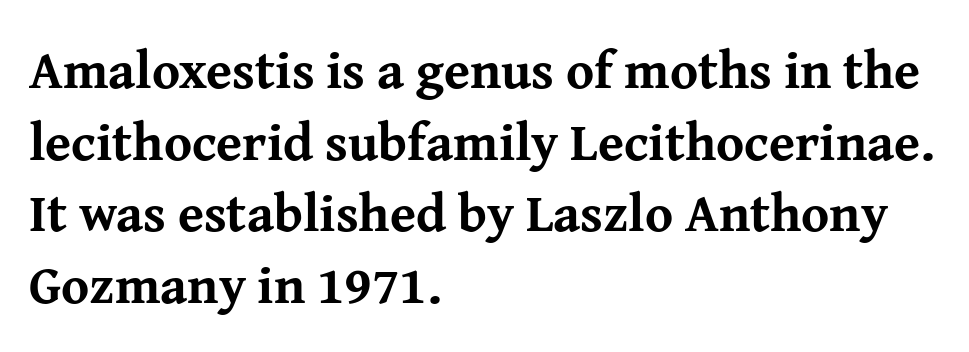
Do the characters align in a grid? No, the font is proportional. Successive baselines arrive at the customary interval. Each letter's strokes conclude with small projecting serifs. A clean baseline with only descenders dipping below it. It's the straight-up-and-down kind of type. Look at the tracking — it's just the regular setting, nothing added.
